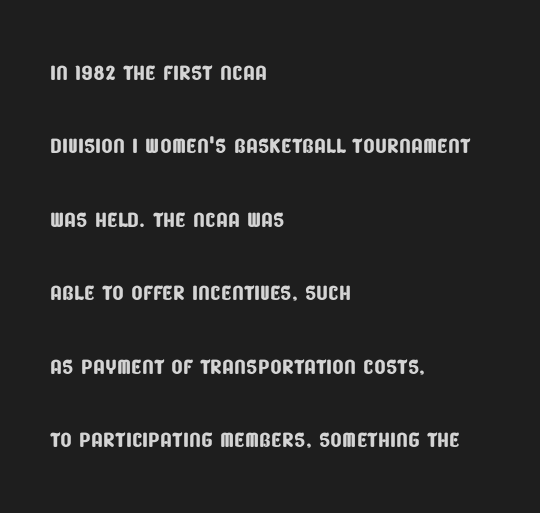
The image shows 30 px condensed sans-serif type; set left-aligned, loose line spacing (2.45x), normal letter spacing, not underlined; low stroke contrast and a large x-height.
